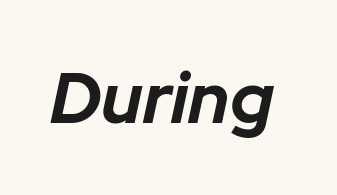
The rendering uses natural spacing where letterforms have individual widths. Plenty of ink on the page — the face is bold. Each row of text sits above clean, open space. Observe the ordinary spacing: letters are neighbours, not strangers. The face used here has a pronounced slope to its letters.
